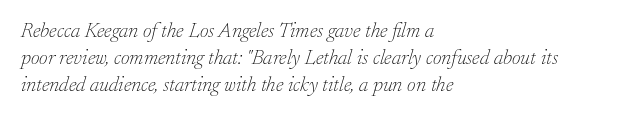
{"italic": "yes", "lean": "right", "slant_degrees": 17, "bold": "no", "underline": "no", "align": "left", "line_spacing": "normal", "line_spacing_ratio": 1.28, "letter_spacing": "normal", "letter_spacing_em": 0.0, "glyph_px": 21}
